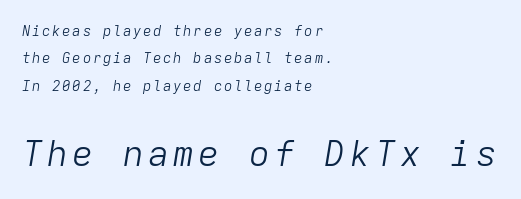
The image shows 35 px light type, italic (leaning right), monospaced; set left-aligned, loose line spacing (1.96x), not underlined; the second (bottom) block is 2.5x larger; low stroke contrast and a medium x-height.
